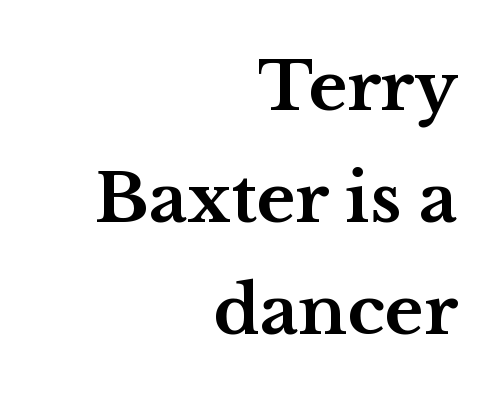
The image shows 67 px bold, wide serif type, upright; set right-aligned, normal line spacing (1.67x), normal letter spacing, not underlined; medium stroke contrast and a medium x-height.
